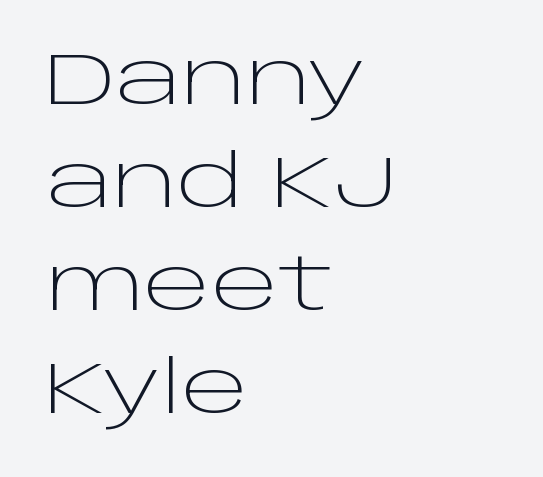
Q: Is the text bold? A: No.
Q: Is the text italic (slanted)? A: No, it is upright.
Q: Is the typeface a serif or a sans-serif typeface? A: Sans-serif.
Q: Is the text underlined? A: No.
Q: How is the paragraph aligned? A: Left-aligned.
Q: Is the spacing between letters normal or unusually wide? A: Normal.
Q: Is the spacing between lines tight, normal or loose? A: Normal.
Q: Width (condensed, normal, or wide)? A: Wide.
Q: Stroke contrast? A: Low.
Q: x-height? A: Large.
Q: Monospaced? A: No.
